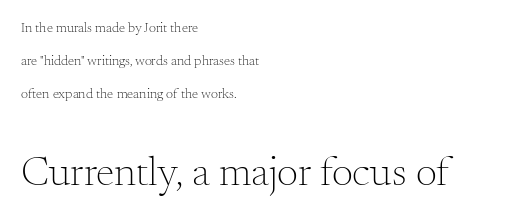
Q: Is the text bold? A: No.
Q: Is the text italic (slanted)? A: No, it is upright.
Q: Is the typeface a serif or a sans-serif typeface? A: Serif.
Q: Is the text underlined? A: No.
Q: How is the paragraph aligned? A: Left-aligned.
Q: Is the spacing between letters normal or unusually wide? A: Normal.
Q: Is the spacing between lines tight, normal or loose? A: Loose.
Q: Which block of text is set in a larger size, the first (top) or the second (bottom)? A: The second (bottom) one.
Q: Width (condensed, normal, or wide)? A: Normal.
Q: Stroke contrast? A: Medium.
Q: x-height? A: Small.
Q: Monospaced? A: No.
